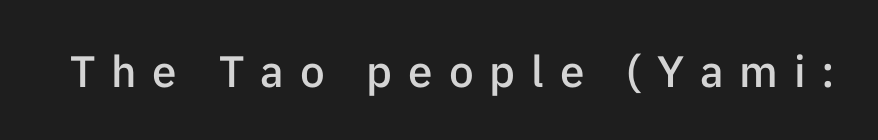
Q: Is the text bold? A: Semi-bold.
Q: Is the text italic (slanted)? A: No, it is upright.
Q: Is the typeface a serif or a sans-serif typeface? A: Sans-serif.
Q: Is the text underlined? A: No.
Q: Is the spacing between letters normal or unusually wide? A: Unusually wide.
Q: Width (condensed, normal, or wide)? A: Normal.
Q: Stroke contrast? A: Low.
Q: x-height? A: Medium.
Q: Monospaced? A: No.
